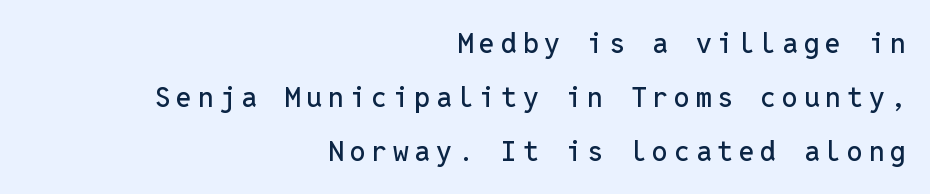
If you drew a line through each stem, it would be perfectly vertical. Letterform terminals end flat and unadorned throughout the passage. Quick note: interline space is abundant. These lines stack with their right ends in a neat column. The type is letterspaced generously, with wide tracking.
